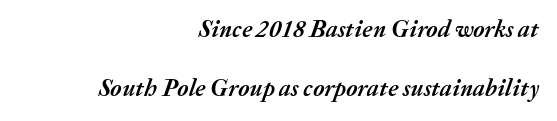
The image shows 24 px bold type, italic (leaning right); set right-aligned, loose line spacing (2.47x), normal letter spacing, not underlined.
